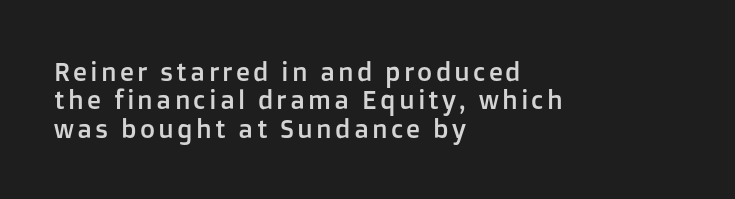
Summary of vertical rhythm: compact, with narrow interline spacing. Does the lettering tilt? It doesn't — this is upright. The string is rendered with underlining switched off. One-word summary of the alignment: left.
